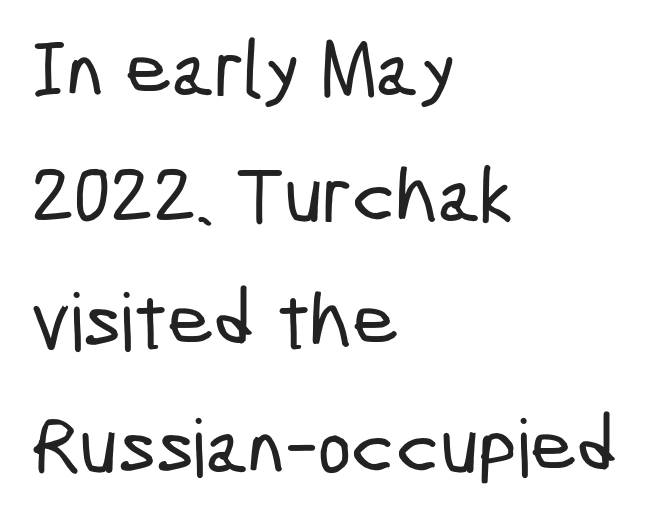
Q: Is the typeface a serif or a sans-serif typeface? A: Sans-serif.
Q: Is the text underlined? A: No.
Q: How is the paragraph aligned? A: Left-aligned.
Q: Is the spacing between letters normal or unusually wide? A: Normal.
Q: Is the spacing between lines tight, normal or loose? A: Normal.
Q: Width (condensed, normal, or wide)? A: Condensed.
Q: Stroke contrast? A: Low.
Q: x-height? A: Medium.
Q: Monospaced? A: No.
